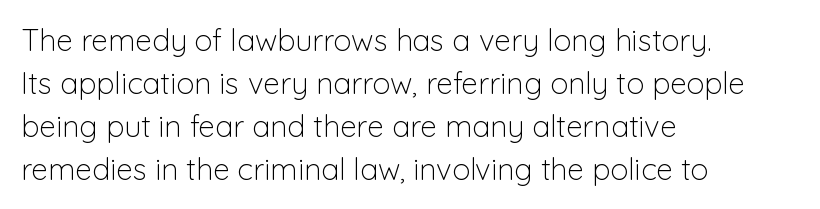
The image shows 30 px light sans-serif type, upright; set left-aligned, normal line spacing (1.43x), normal letter spacing, not underlined; low stroke contrast and a medium x-height.
